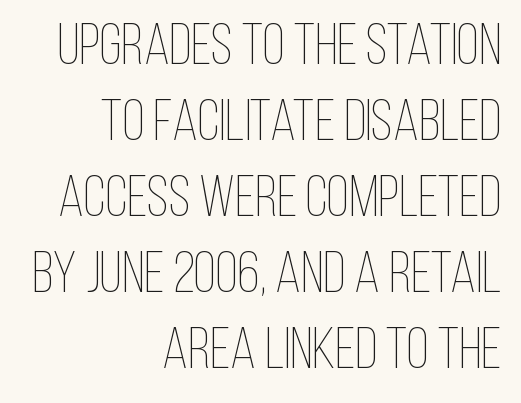
{"italic": "no", "bold": "no", "weight": "thin", "width": "condensed", "stroke_contrast": "low", "x_height": "large", "monospaced": "no", "underline": "no", "align": "right", "line_spacing": "normal", "line_spacing_ratio": 1.31, "letter_spacing": "normal", "letter_spacing_em": 0.0, "glyph_px": 58}
